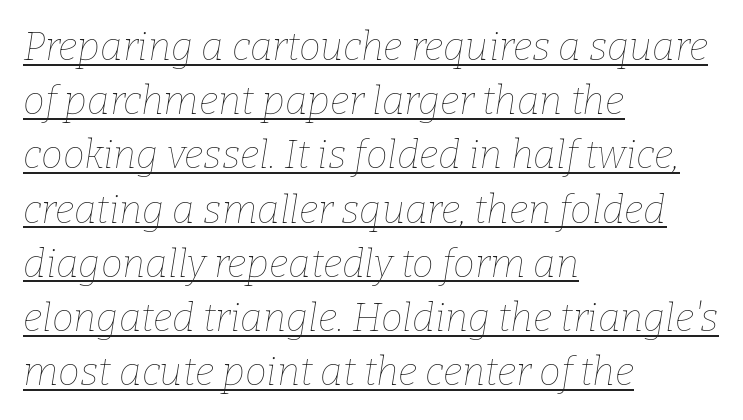
The image shows 39 px thin type, italic (leaning right); set left-aligned, normal line spacing (1.39x), normal letter spacing, underlined; low stroke contrast and a medium x-height.
